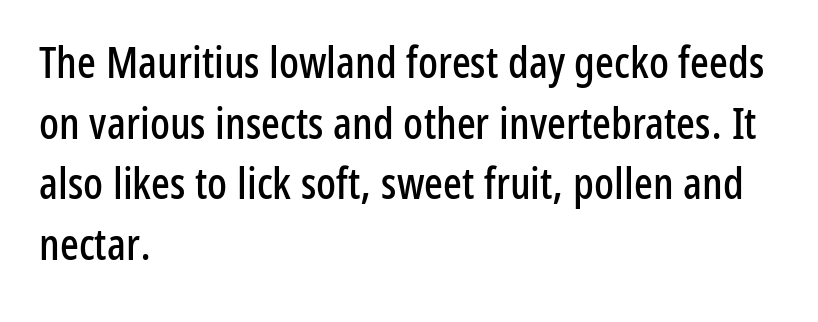
{"serif": "no", "italic": "no", "width": "condensed", "stroke_contrast": "low", "x_height": "medium", "monospaced": "no", "underline": "no", "align": "left", "line_spacing": "normal", "line_spacing_ratio": 1.38, "letter_spacing": "normal", "letter_spacing_em": 0.0, "glyph_px": 44}
